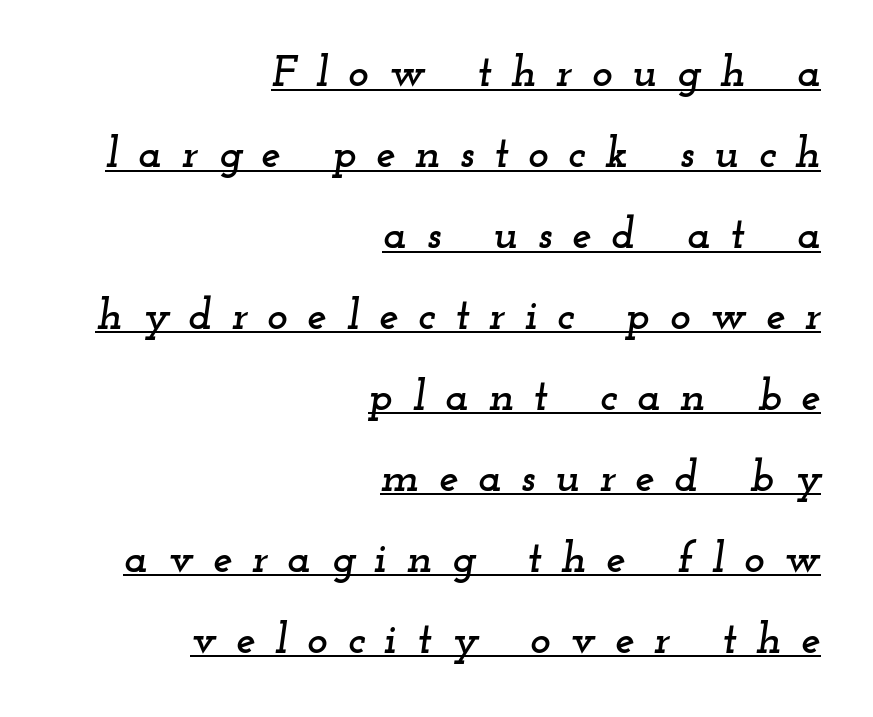
Q: Is the text italic (slanted)? A: Yes, it leans right by about 12 degrees.
Q: Is the typeface a serif or a sans-serif typeface? A: Serif.
Q: Is the text underlined? A: Yes.
Q: How is the paragraph aligned? A: Right-aligned.
Q: Is the spacing between letters normal or unusually wide? A: Unusually wide.
Q: Width (condensed, normal, or wide)? A: Wide.
Q: Stroke contrast? A: Low.
Q: x-height? A: Small.
Q: Monospaced? A: No.
